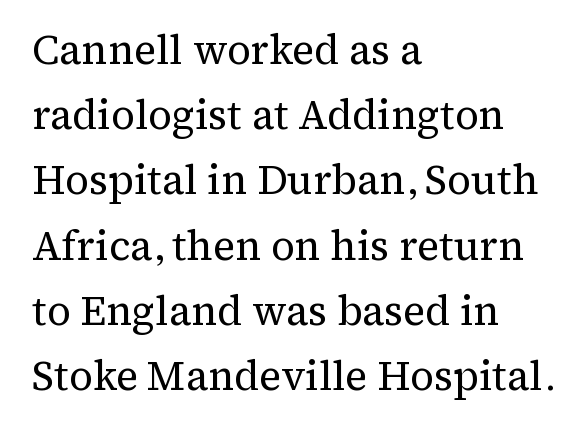
Q: Is the text bold? A: No.
Q: Is the text italic (slanted)? A: No, it is upright.
Q: Is the typeface a serif or a sans-serif typeface? A: Serif.
Q: Is the text underlined? A: No.
Q: How is the paragraph aligned? A: Left-aligned.
Q: Is the spacing between letters normal or unusually wide? A: Normal.
Q: Is the spacing between lines tight, normal or loose? A: Normal.
Q: Width (condensed, normal, or wide)? A: Normal.
Q: Stroke contrast? A: Medium.
Q: x-height? A: Medium.
Q: Monospaced? A: No.
